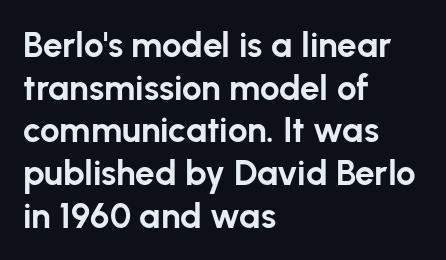
Q: Is the text bold? A: Yes.
Q: Is the text italic (slanted)? A: No, it is upright.
Q: Is the typeface a serif or a sans-serif typeface? A: Sans-serif.
Q: Is the text underlined? A: No.
Q: How is the paragraph aligned? A: Left-aligned.
Q: Is the spacing between letters normal or unusually wide? A: Normal.
Q: Width (condensed, normal, or wide)? A: Normal.
Q: Stroke contrast? A: Low.
Q: x-height? A: Medium.
Q: Monospaced? A: No.
